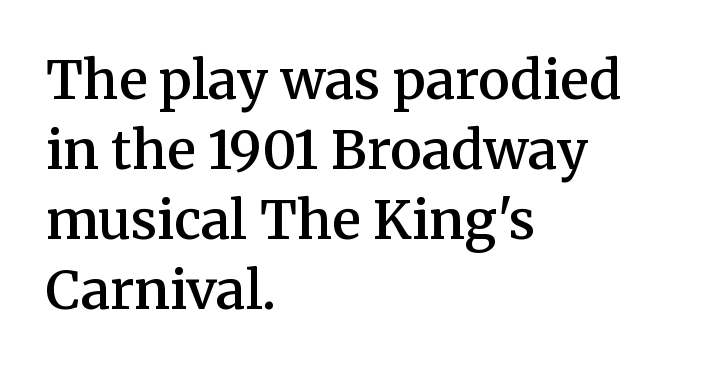
Standard letterfit; no display-style spreading of the glyphs. Do the characters align in a grid? No, the font is proportional. The axis of the letterforms is exactly vertical. A somewhat darkened texture: the type is semibold rather than bold.
